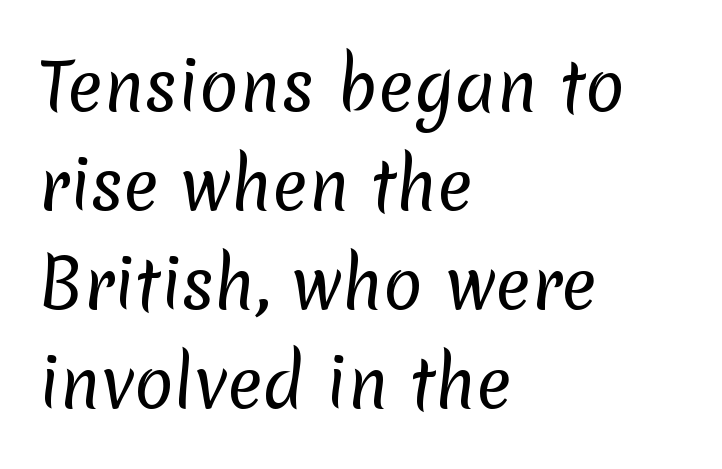
This rendering uses left alignment, leaving the right contour irregular. This is sans-serif lettering, the kind often seen on screens and signage. Note the varied advance widths — an 'i' is clearly narrower than an 'm'. The space beneath each line is pristine and unruled.
